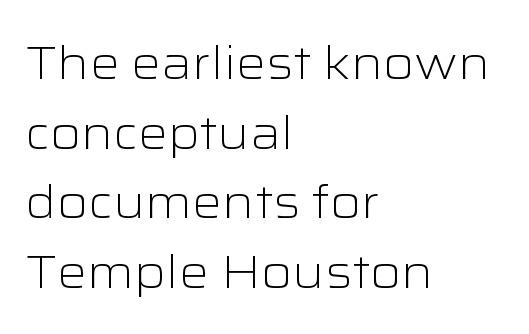
Q: Is the text bold? A: No.
Q: Is the text italic (slanted)? A: No, it is upright.
Q: Is the typeface a serif or a sans-serif typeface? A: Sans-serif.
Q: Is the text underlined? A: No.
Q: How is the paragraph aligned? A: Left-aligned.
Q: Is the spacing between letters normal or unusually wide? A: Normal.
Q: Is the spacing between lines tight, normal or loose? A: Normal.
Q: Width (condensed, normal, or wide)? A: Wide.
Q: Stroke contrast? A: Low.
Q: x-height? A: Medium.
Q: Monospaced? A: No.
